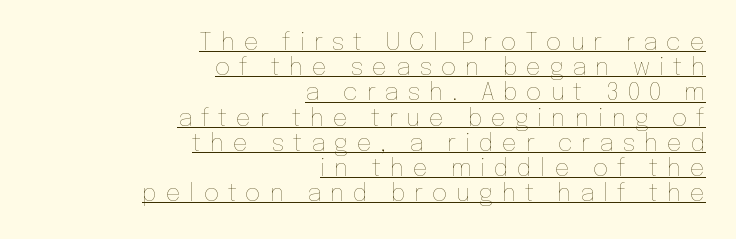
The image shows 24 px text type, upright; set right-aligned, tight line spacing (1.05x), unusually wide letter spacing (+0.36 em), underlined.
